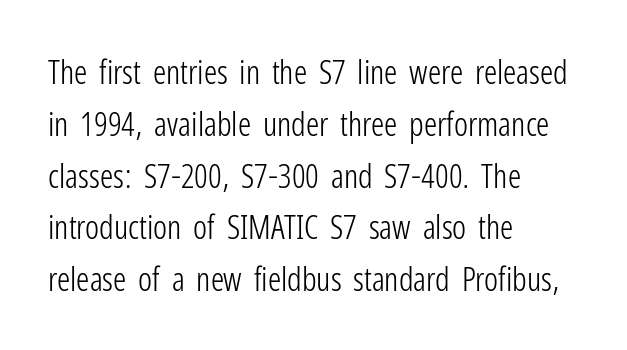
{"serif": "no", "italic": "no", "bold": "no", "weight": "light", "width": "condensed", "stroke_contrast": "low", "x_height": "medium", "monospaced": "no", "underline": "no", "align": "left", "line_spacing": "normal", "line_spacing_ratio": 1.57, "letter_spacing": "normal", "letter_spacing_em": 0.0, "glyph_px": 33}
